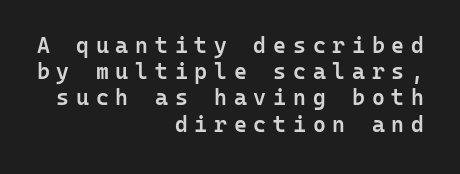
Q: Is the text bold? A: Semi-bold.
Q: Is the text italic (slanted)? A: No, it is upright.
Q: Is the text underlined? A: No.
Q: How is the paragraph aligned? A: Right-aligned.
Q: Is the spacing between letters normal or unusually wide? A: Unusually wide.
